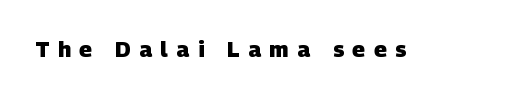
Q: Is the text bold? A: Yes.
Q: Is the text underlined? A: No.
Q: Is the spacing between letters normal or unusually wide? A: Unusually wide.
